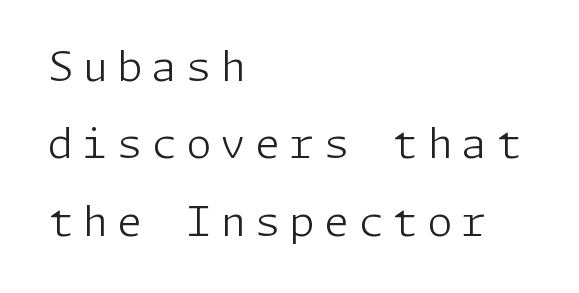
The image shows 41 px light sans-serif type, upright; set left-aligned, line spacing 1.89x, unusually wide letter spacing (+0.22 em), not underlined; low stroke contrast and a medium x-height.
